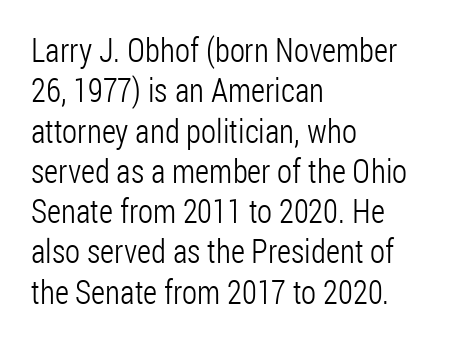
Q: Is the text bold? A: No.
Q: Is the text italic (slanted)? A: No, it is upright.
Q: Is the typeface a serif or a sans-serif typeface? A: Sans-serif.
Q: Is the text underlined? A: No.
Q: How is the paragraph aligned? A: Left-aligned.
Q: Is the spacing between letters normal or unusually wide? A: Normal.
Q: Width (condensed, normal, or wide)? A: Condensed.
Q: Stroke contrast? A: Low.
Q: x-height? A: Medium.
Q: Monospaced? A: No.
